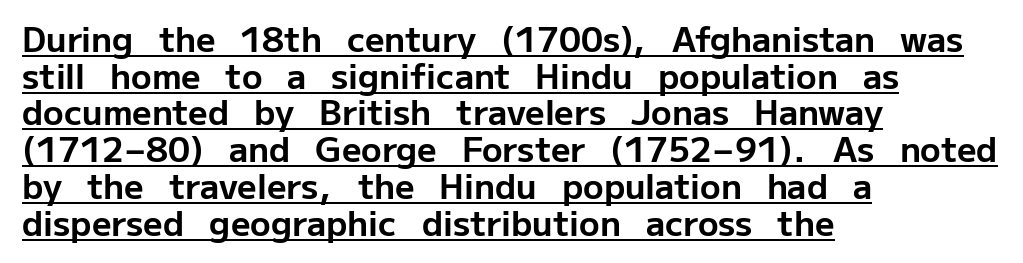
Visually the block forms a straight wall on the left and a jagged coastline on the right. You can see a thin bar hugging the bottom of the glyphs. Characters follow at the spacing the type designer built in. The glyphs in this specimen are sans serif. Notice how thick the strokes are: this is what a full bold looks like. The passage shown is typed in a proportional face where columns would drift.
